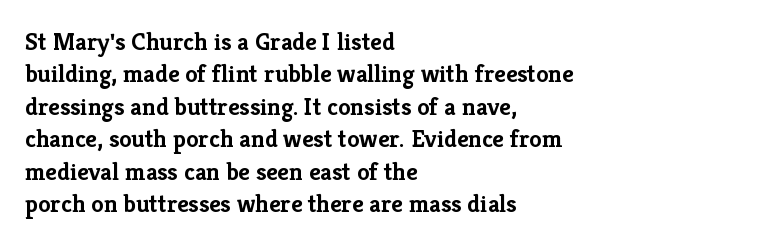
A typesetter would mark this as roman, not italic. The strokes are fattened all the way to bold. Beneath every word, the page is bare. The letters sit at their default tracking, neither squeezed nor spread. Notice how the passage keeps a crisp vertical edge on the left only. The lines sit at an ordinary, default distance from one another.
